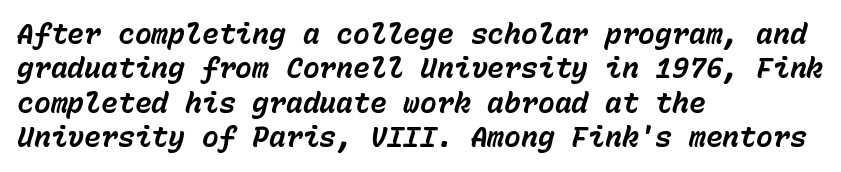
Yep, that's italic — everything's leaning. The ragged edge is on the right, which tells us the setting is flush left. Every letter is thick-stroked: bold, no question. Honestly, the letter spacing is just normal — you wouldn't notice it. Only glyphs here, with clear space below each row. Each letter, wide or thin by design, is forced into the same width here.
